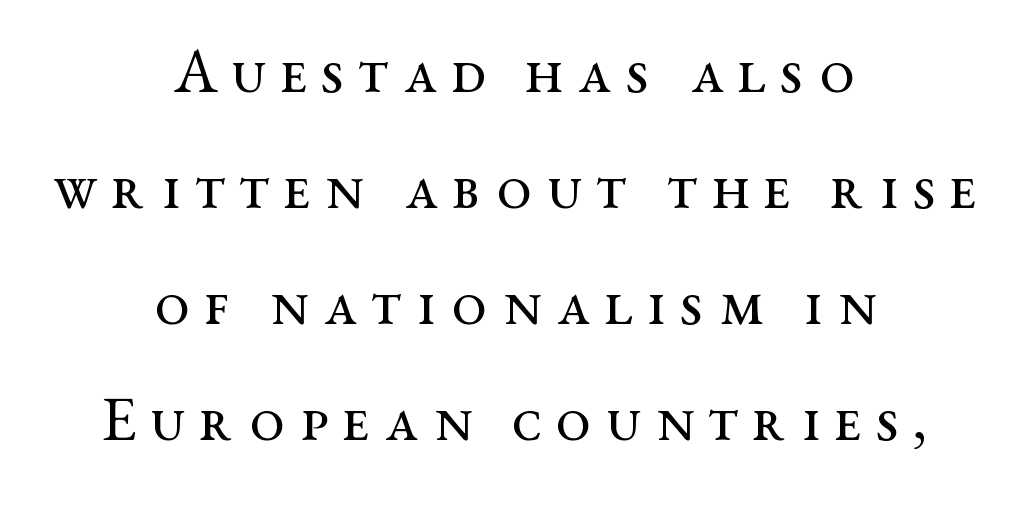
{"serif": "yes", "italic": "no", "bold": "no", "weight": "regular", "width": "wide", "stroke_contrast": "medium", "x_height": "medium", "monospaced": "no", "underline": "no", "align": "center", "line_spacing_ratio": 1.84, "letter_spacing": "wide", "letter_spacing_em": 0.22, "glyph_px": 63}
